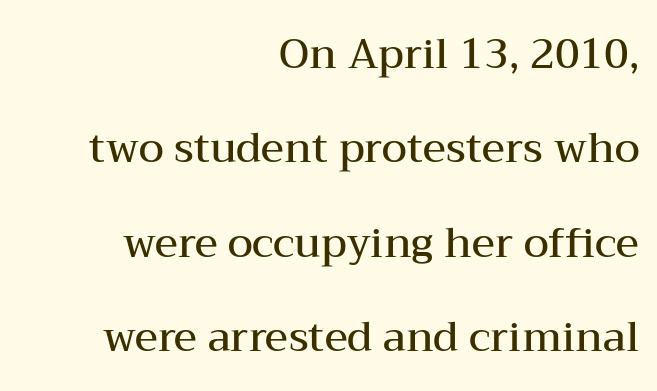
Font category for this specimen: serif. Compared with a flush-left layout, this one pins lines to the opposite, right side. The axis of the letterforms is exactly vertical. Spacing verdict: proportional, widths tailored to each character.
